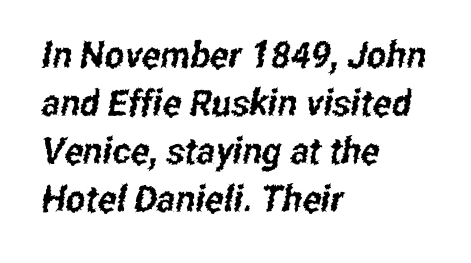
{"serif": "no", "width": "condensed", "stroke_contrast": "low", "x_height": "medium", "monospaced": "no", "underline": "no", "align": "left", "line_spacing": "normal", "line_spacing_ratio": 1.3, "letter_spacing": "normal", "letter_spacing_em": 0.0, "glyph_px": 37}
